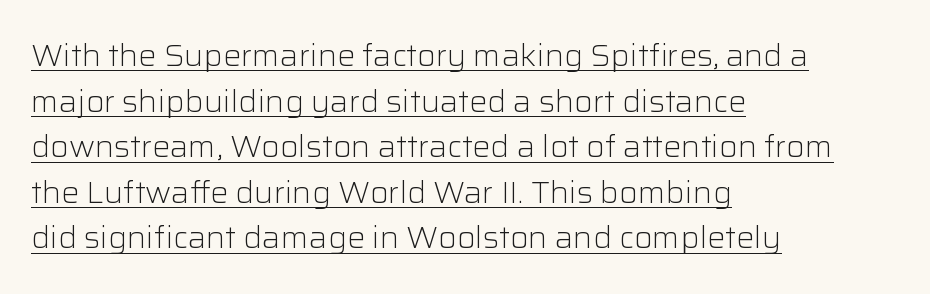
Q: Is the text bold? A: No.
Q: Is the text italic (slanted)? A: No, it is upright.
Q: Is the typeface a serif or a sans-serif typeface? A: Sans-serif.
Q: Is the text underlined? A: Yes.
Q: How is the paragraph aligned? A: Left-aligned.
Q: Is the spacing between letters normal or unusually wide? A: Normal.
Q: Is the spacing between lines tight, normal or loose? A: Normal.
Q: Width (condensed, normal, or wide)? A: Normal.
Q: Stroke contrast? A: Low.
Q: x-height? A: Medium.
Q: Monospaced? A: No.
